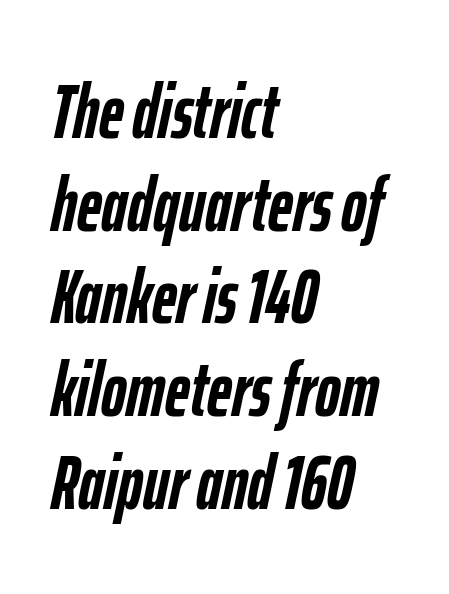
Q: Is the text bold? A: Yes.
Q: Is the text italic (slanted)? A: Yes, it leans right by about 12 degrees.
Q: Is the text underlined? A: No.
Q: How is the paragraph aligned? A: Left-aligned.
Q: Is the spacing between letters normal or unusually wide? A: Normal.
Q: Width (condensed, normal, or wide)? A: Condensed.
Q: Stroke contrast? A: Low.
Q: x-height? A: Medium.
Q: Monospaced? A: No.
